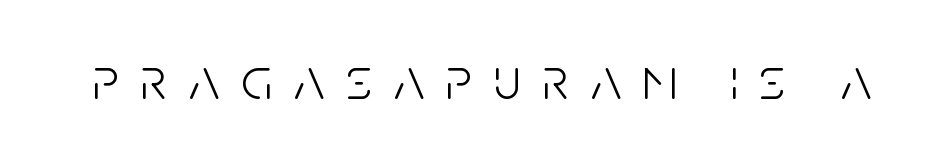
Q: Is the text bold? A: No.
Q: Is the text italic (slanted)? A: No, it is upright.
Q: Is the typeface a serif or a sans-serif typeface? A: Sans-serif.
Q: Is the text underlined? A: No.
Q: Is the spacing between letters normal or unusually wide? A: Unusually wide.
Q: Width (condensed, normal, or wide)? A: Condensed.
Q: Stroke contrast? A: Low.
Q: x-height? A: Large.
Q: Monospaced? A: No.
